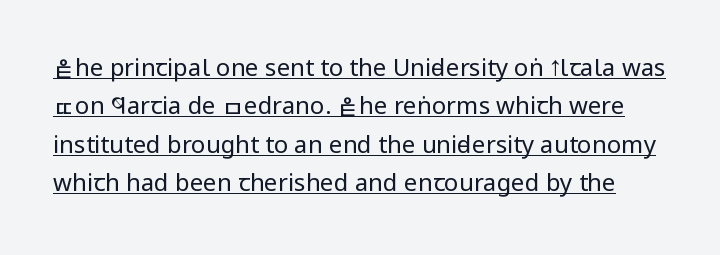
This sample uses plain, unmodified letter spacing. This sample uses an upright cut, with every glyph sitting square on the baseline. Vertical spacing — default. The rendering uses the underline text-decoration.
